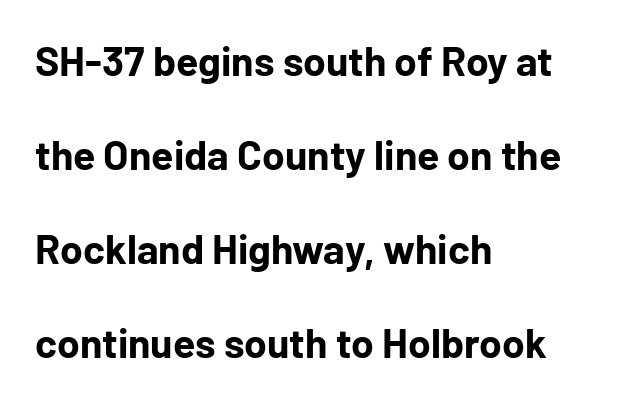
Q: Is the text bold? A: Yes.
Q: Is the text italic (slanted)? A: No, it is upright.
Q: Is the typeface a serif or a sans-serif typeface? A: Sans-serif.
Q: Is the text underlined? A: No.
Q: How is the paragraph aligned? A: Left-aligned.
Q: Is the spacing between letters normal or unusually wide? A: Normal.
Q: Is the spacing between lines tight, normal or loose? A: Loose.
Q: Width (condensed, normal, or wide)? A: Normal.
Q: Stroke contrast? A: Low.
Q: x-height? A: Medium.
Q: Monospaced? A: No.
